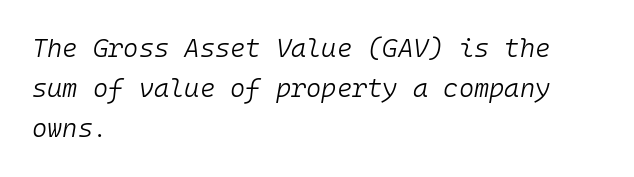
The image shows 26 px text type, italic (leaning right); set left-aligned, normal line spacing (1.54x), normal letter spacing, not underlined.
